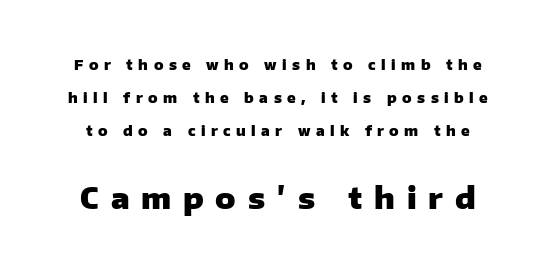
{"serif": "no", "italic": "no", "bold": "yes", "weight": "heavy", "width": "normal", "stroke_contrast": "low", "x_height": "medium", "monospaced": "no", "underline": "no", "line_spacing": "loose", "line_spacing_ratio": 2.35, "letter_spacing": "wide", "letter_spacing_em": 0.39, "larger_block": "second", "size_ratio": 2.14, "glyph_px": 30}
